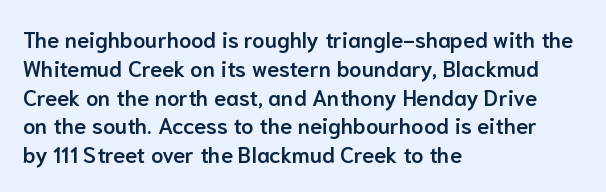
Q: Is the text bold? A: Semi-bold.
Q: Is the text italic (slanted)? A: No, it is upright.
Q: Is the text underlined? A: No.
Q: How is the paragraph aligned? A: Left-aligned.
Q: Is the spacing between letters normal or unusually wide? A: Normal.
Q: Is the spacing between lines tight, normal or loose? A: Normal.
